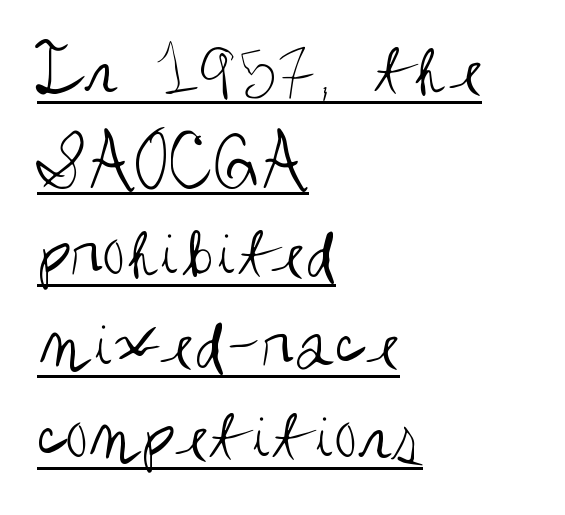
{"serif": "no", "bold": "no", "weight": "regular", "width": "condensed", "stroke_contrast": "medium", "x_height": "large", "monospaced": "no", "underline": "yes", "align": "left", "line_spacing_ratio": 1.22, "letter_spacing": "normal", "letter_spacing_em": 0.0, "glyph_px": 75}
